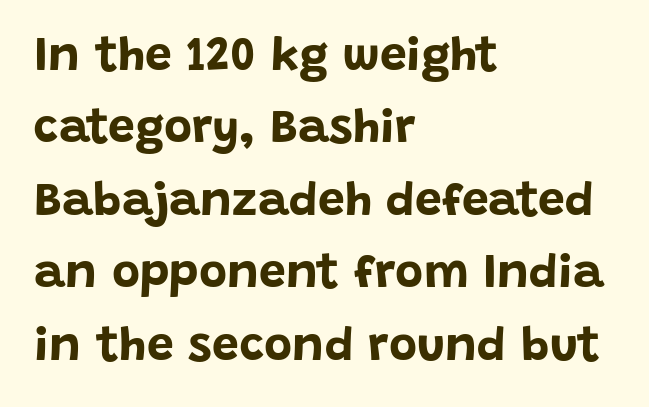
A clean baseline with only descenders dipping below it. Do the letters lean? They stand straight. Each line starts at the same left margin while the right side varies. Summary of weight: heavy, a full bold.
